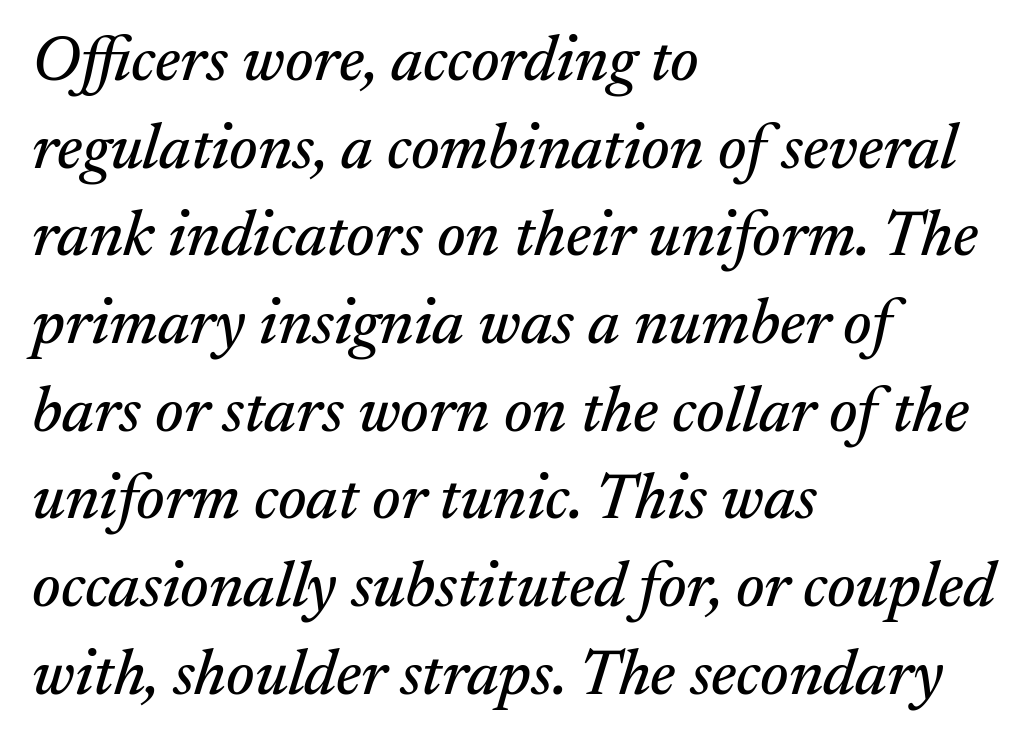
The image shows 64 px serif type, italic (leaning right); set left-aligned, normal line spacing (1.37x), normal letter spacing, not underlined; medium stroke contrast and a medium x-height.
